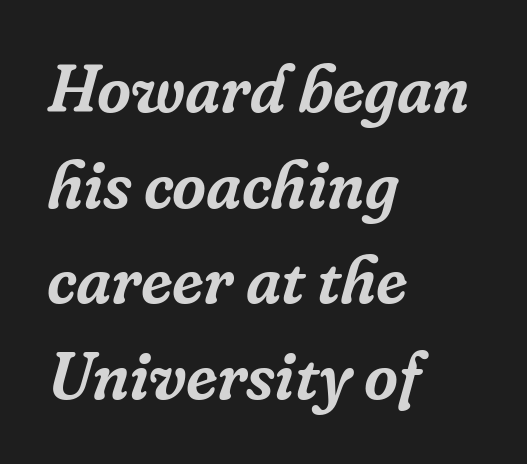
These lines stack with their left ends in a neat column. You can tell from the footed stems that serif type was used. Emphasis-style slanted type is in use. The gaps between neighbouring characters are ordinary and unremarkable. These lines are rendered in a variable-pitch font. The area under the type is left untouched.
